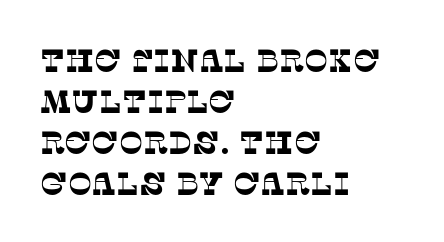
Q: Is the typeface a serif or a sans-serif typeface? A: Serif.
Q: Is the text underlined? A: No.
Q: How is the paragraph aligned? A: Left-aligned.
Q: Is the spacing between letters normal or unusually wide? A: Normal.
Q: Is the spacing between lines tight, normal or loose? A: Normal.
Q: Width (condensed, normal, or wide)? A: Normal.
Q: Stroke contrast? A: Low.
Q: x-height? A: Large.
Q: Monospaced? A: No.
